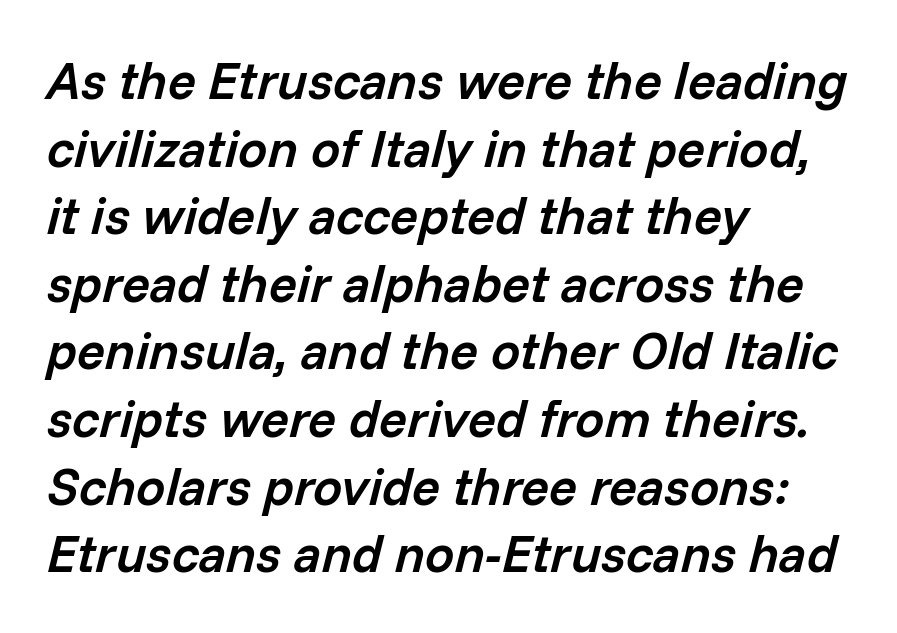
Compared with an ordinary text face, these strokes are moderately heavier — a semibold. Designer's note — italics engaged. Proportional: the letters do not fall into vertical columns. Layout note: lines flush left.
